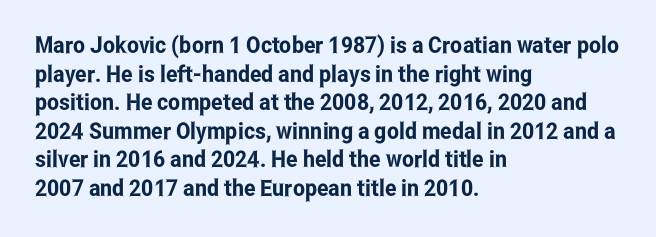
Each line starts at the same left margin while the right side varies. This sample uses plain, unmodified letter spacing. Only glyphs here, with clear space below each row. The letters stand upright; this is a roman face.
